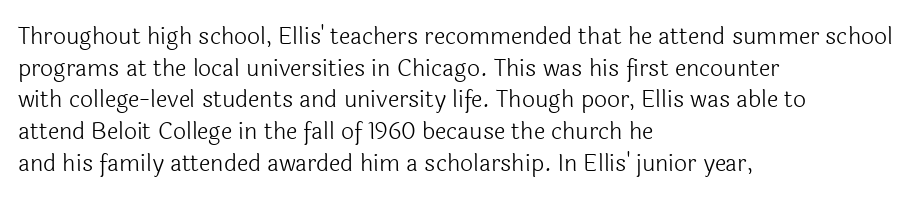
The image shows 23 px text type, upright; set left-aligned, normal line spacing (1.38x), normal letter spacing, not underlined.
